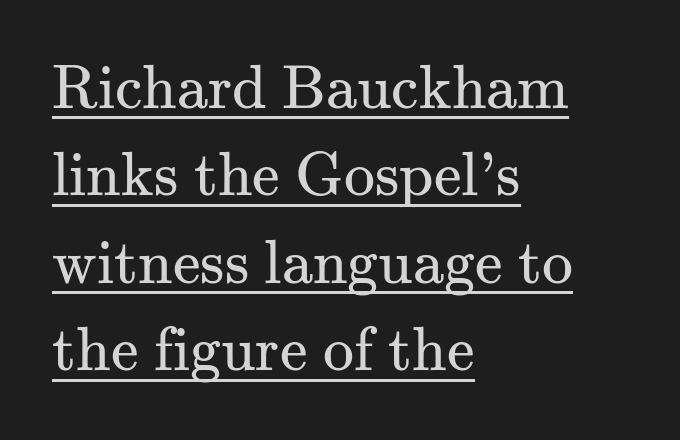
Q: Is the text bold? A: No.
Q: Is the text italic (slanted)? A: No, it is upright.
Q: Is the typeface a serif or a sans-serif typeface? A: Serif.
Q: Is the text underlined? A: Yes.
Q: How is the paragraph aligned? A: Left-aligned.
Q: Is the spacing between letters normal or unusually wide? A: Normal.
Q: Is the spacing between lines tight, normal or loose? A: Normal.
Q: Width (condensed, normal, or wide)? A: Normal.
Q: Stroke contrast? A: Medium.
Q: x-height? A: Small.
Q: Monospaced? A: No.
